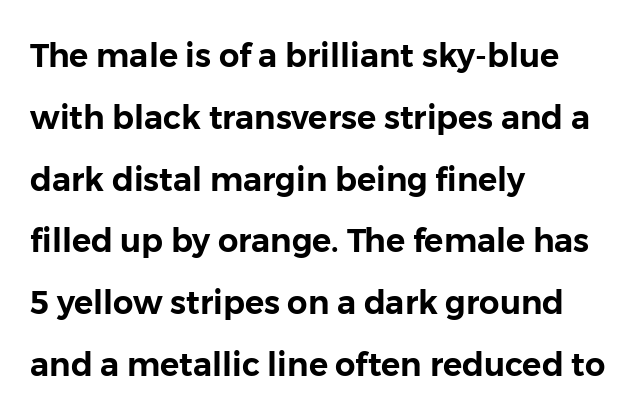
Honestly, the letter spacing is just normal — you wouldn't notice it. Reading down the block, your eye returns to a fixed left position each line. A sans-serif font was chosen for this passage. The vertical gap from one line to the next is large. If you drew a line through each stem, it would be perfectly vertical. A clean baseline with only descenders dipping below it.
